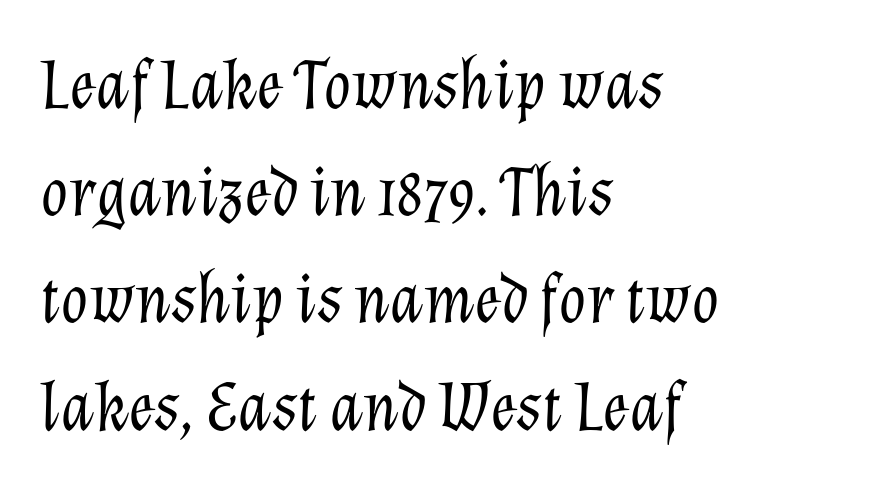
No letter is thick-stroked: the sample isn't bold. The paragraph has a hard left edge and a soft right edge. Compared with typical paragraphs, the rows here are spaced about the same. The whole block is typeset with a tilt. Note the varied advance widths — an 'i' is clearly narrower than an 'm'.
